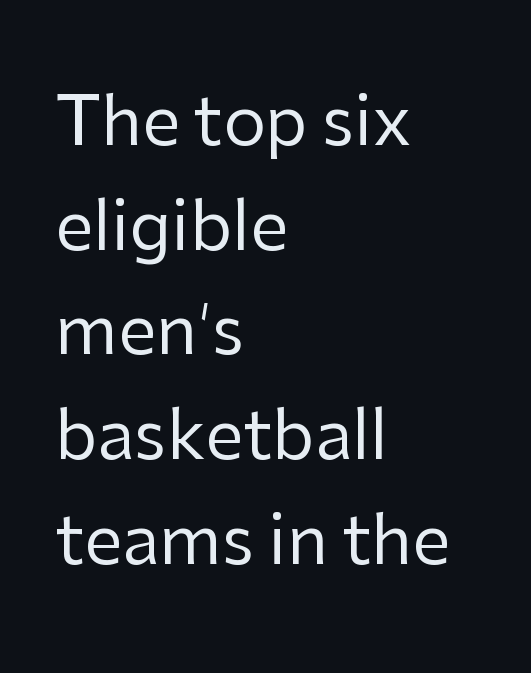
The image shows 68 px regular-weight sans-serif type, upright; set left-aligned, normal line spacing (1.54x), normal letter spacing, not underlined; low stroke contrast and a medium x-height.
